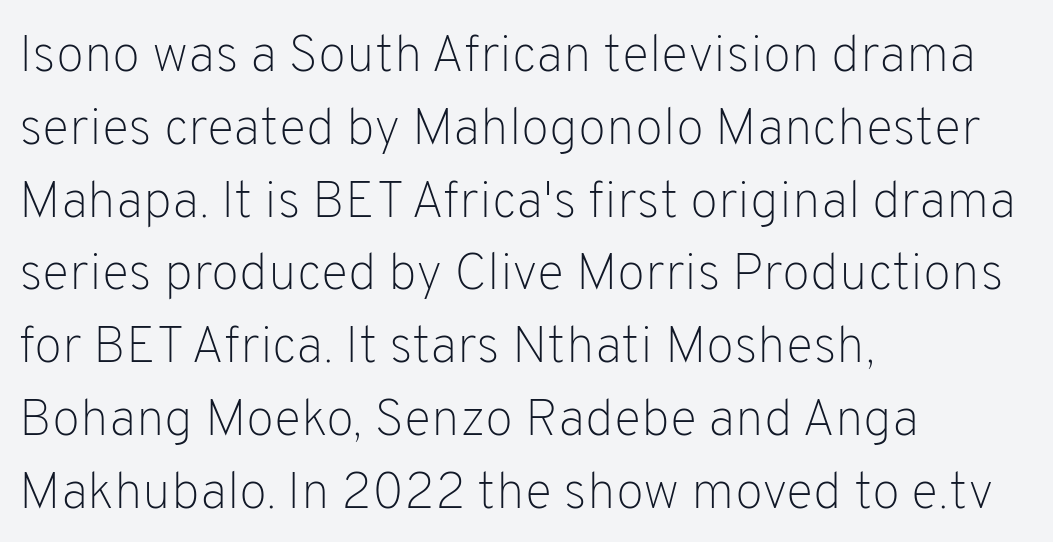
Does the leading feel generous? No, just average. The baseline area is clear. The font family rendered here belongs to the sans-serif group. You could call the tracking neutral — neither tight nor loose.
